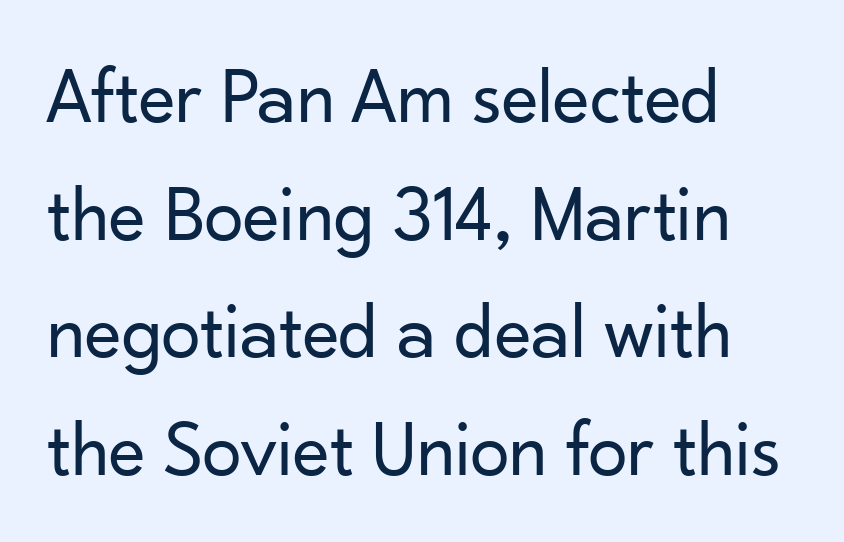
Casual observation: everything's shoved over to the left. Note: no serifs on the glyphs. The specimen reads as upright at a glance. Nothing unusual about the tracking: characters are spaced as the font intends. Heaviness? Minimal to ordinary, like unemphasized prose. Descenders hang freely into open space.
